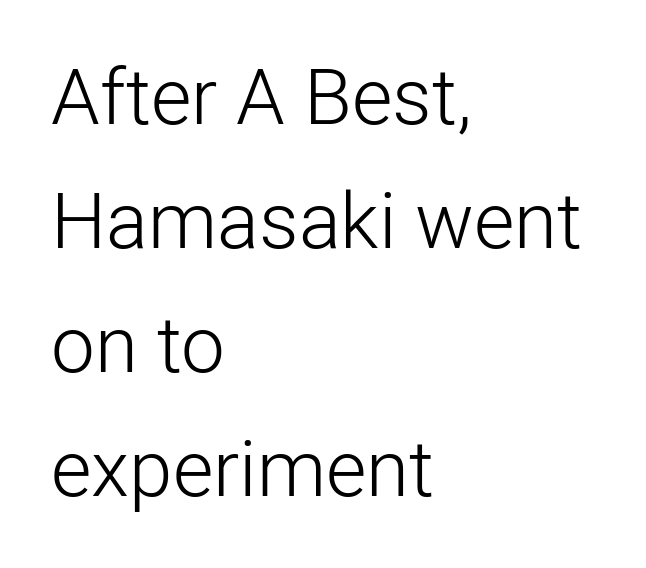
Q: Is the text bold? A: No.
Q: Is the text italic (slanted)? A: No, it is upright.
Q: Is the typeface a serif or a sans-serif typeface? A: Sans-serif.
Q: Is the text underlined? A: No.
Q: How is the paragraph aligned? A: Left-aligned.
Q: Is the spacing between letters normal or unusually wide? A: Normal.
Q: Is the spacing between lines tight, normal or loose? A: Normal.
Q: Width (condensed, normal, or wide)? A: Normal.
Q: Stroke contrast? A: Low.
Q: x-height? A: Medium.
Q: Monospaced? A: No.
